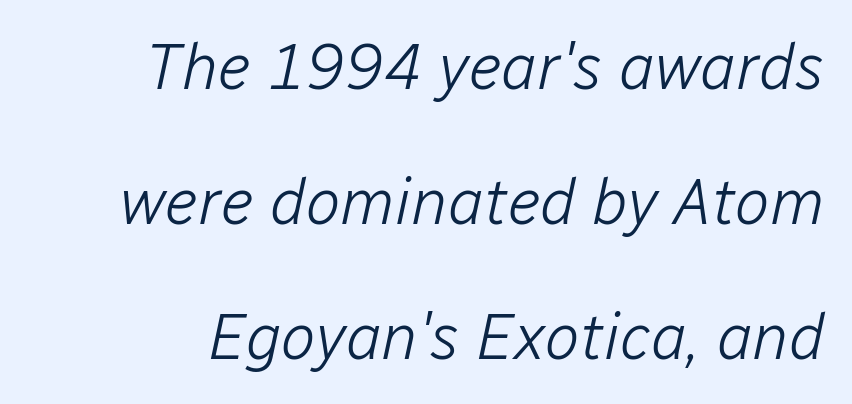
Interline gaps are noticeably wide in this sample. A typesetter would call this zero additional tracking. The face used here has a pronounced slope to its letters. Words float on clear page, feet unadorned.
